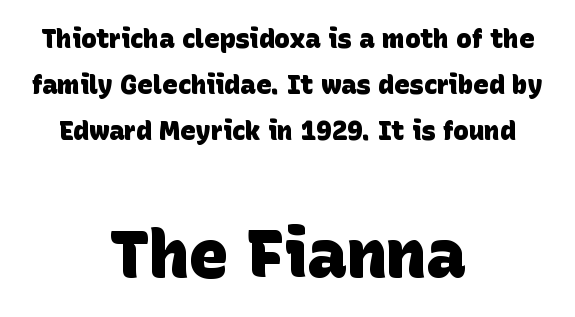
The image shows 66 px heavy sans-serif type; set centered, line spacing 1.77x, normal letter spacing, not underlined; the second (bottom) block is 2.54x larger; low stroke contrast and a large x-height.
